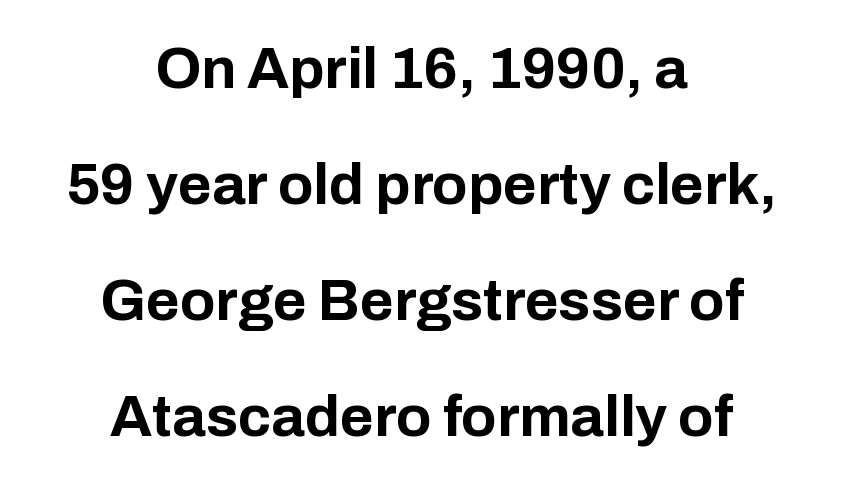
Q: Is the text bold? A: Yes.
Q: Is the text italic (slanted)? A: No, it is upright.
Q: Is the typeface a serif or a sans-serif typeface? A: Sans-serif.
Q: Is the text underlined? A: No.
Q: How is the paragraph aligned? A: Centered.
Q: Is the spacing between letters normal or unusually wide? A: Normal.
Q: Is the spacing between lines tight, normal or loose? A: Loose.
Q: Width (condensed, normal, or wide)? A: Normal.
Q: Stroke contrast? A: Low.
Q: x-height? A: Medium.
Q: Monospaced? A: No.
